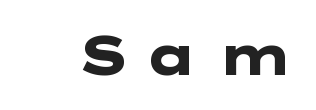
Q: Is the text bold? A: Yes.
Q: Is the text italic (slanted)? A: No, it is upright.
Q: Is the typeface a serif or a sans-serif typeface? A: Sans-serif.
Q: Is the text underlined? A: No.
Q: Is the spacing between letters normal or unusually wide? A: Unusually wide.
Q: Width (condensed, normal, or wide)? A: Wide.
Q: Stroke contrast? A: Low.
Q: x-height? A: Medium.
